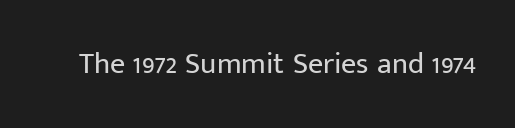
Nope, not italic — everything's standing straight. No letter is thick-stroked: the sample isn't bold. Plain, unruled lines of type. I'd call this a sans setting — the letters go barefoot. Here the designer chose a conventional face with non-uniform glyph widths. The tracking reads as untouched default to a designer's eye.
